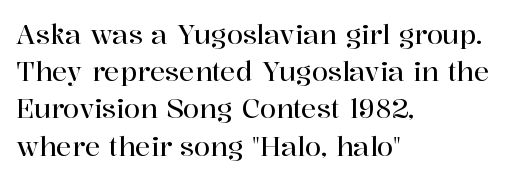
Q: Is the text italic (slanted)? A: No, it is upright.
Q: Is the text underlined? A: No.
Q: How is the paragraph aligned? A: Left-aligned.
Q: Is the spacing between letters normal or unusually wide? A: Normal.
Q: Is the spacing between lines tight, normal or loose? A: Normal.
